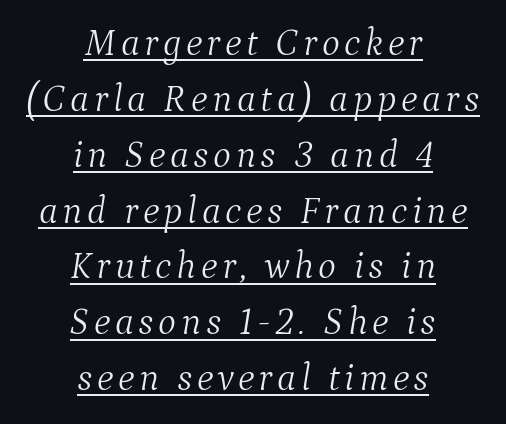
The strokes are not fattened; the text isn't bold. Students, observe: this is what conventionally led text looks like. You could not count columns in this text — the font is proportionally spaced. Observe the lean: these are italic letterforms. Serif or sans? Serif — the stroke terminals have little feet.
